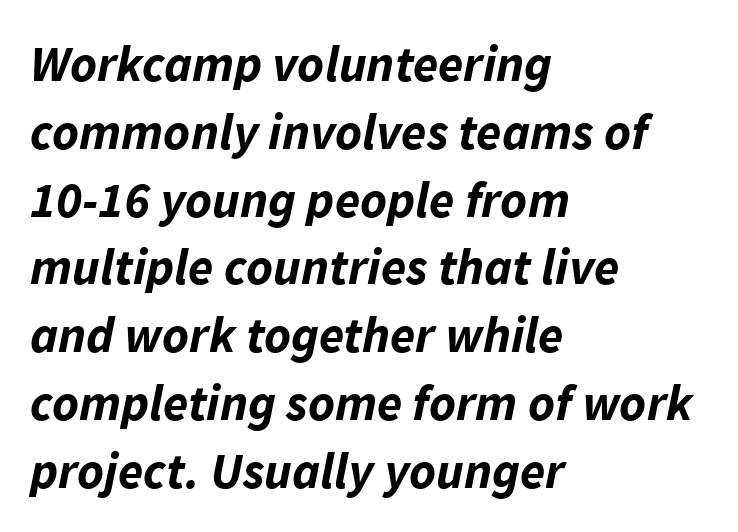
The image shows 51 px bold type, italic (leaning right); set left-aligned, normal line spacing (1.33x), normal letter spacing, not underlined; low stroke contrast and a medium x-height.
